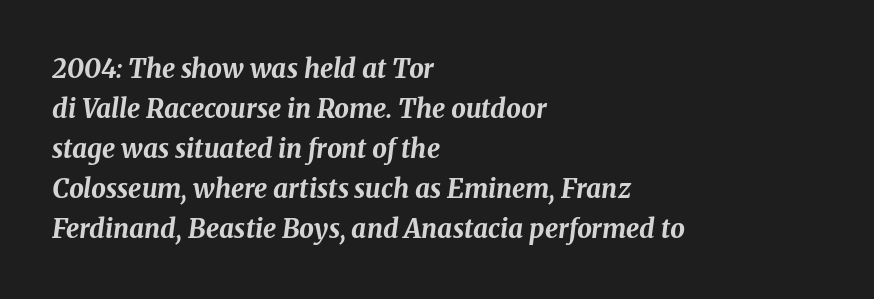
{"italic": "yes", "lean": "right", "slant_degrees": 8, "bold": "yes", "underline": "no", "align": "left", "line_spacing": "normal", "line_spacing_ratio": 1.54, "letter_spacing": "normal", "letter_spacing_em": 0.0, "glyph_px": 26}
